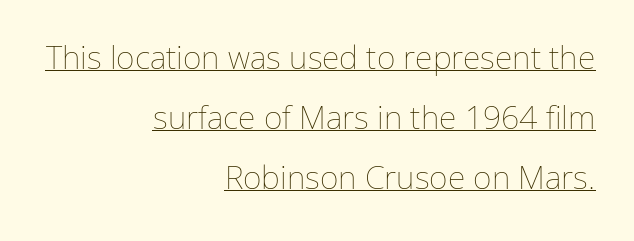
{"italic": "no", "bold": "no", "weight": "thin", "width": "normal", "stroke_contrast": "low", "x_height": "medium", "monospaced": "no", "underline": "yes", "align": "right", "line_spacing_ratio": 1.87, "letter_spacing": "normal", "letter_spacing_em": 0.0, "glyph_px": 32}
